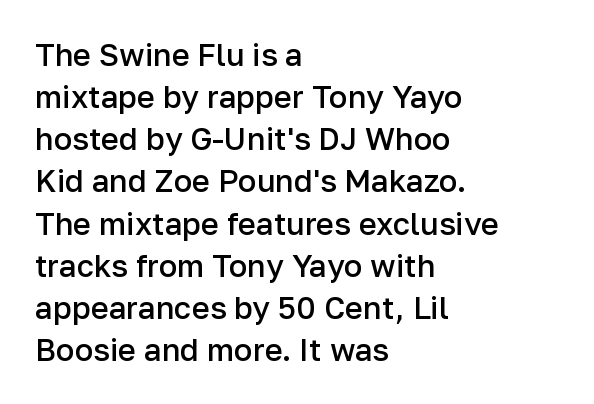
{"serif": "no", "italic": "no", "bold": "semi", "weight": "semibold", "width": "normal", "stroke_contrast": "low", "x_height": "medium", "monospaced": "no", "underline": "no", "align": "left", "line_spacing": "normal", "line_spacing_ratio": 1.36, "letter_spacing": "normal", "letter_spacing_em": 0.0, "glyph_px": 31}
